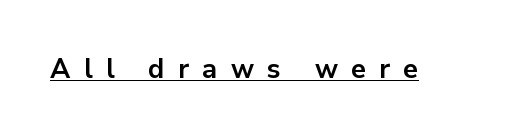
Q: Is the text bold? A: Yes.
Q: Is the text italic (slanted)? A: No, it is upright.
Q: Is the text underlined? A: Yes.
Q: Is the spacing between letters normal or unusually wide? A: Unusually wide.
